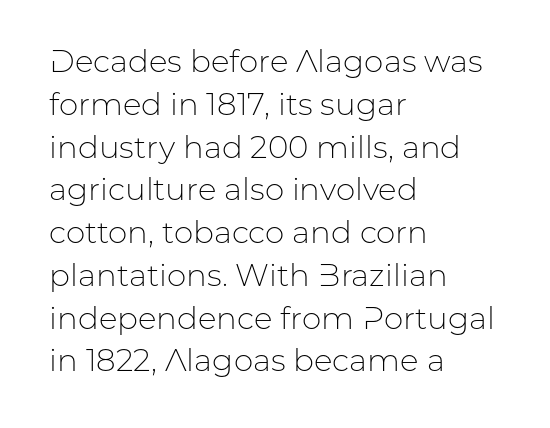
Compared with typical body copy, the letter spacing here is the same. These lines were composed using upright roman letters. Typographically, this falls in the sans-serif category. This sample has the flowing, uneven cadence of proportional lettering. These lines sit exactly where default settings would place them. No word sits above an underline.
